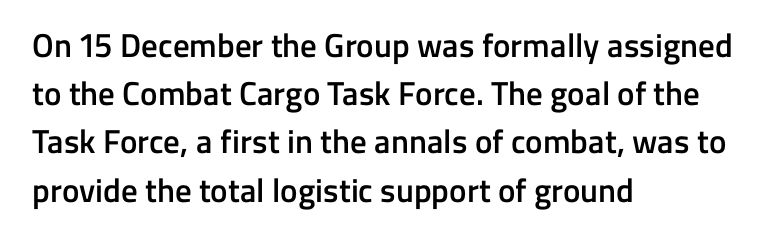
Posture: straight, roman, zero tilt. Bare-footed words on every line. Each new line begins a customary step beneath the previous one. No extra tracking has been applied to these lines. Every letter is mildly thick-stroked: semibold rather than bold. Is this a sans? Yes — the strokes have no serifs.
